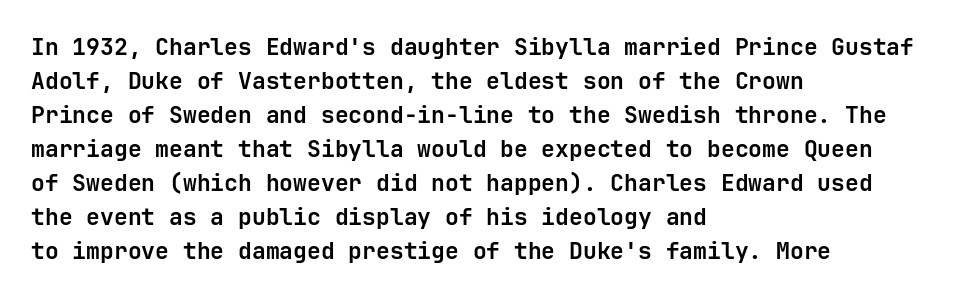
The strip under each line holds only bare page. How are the letters spaced? Ordinarily, with no added tracking. Line spacing here is normal. This rendering uses left alignment, leaving the right contour irregular. When letters stand straight like this, we call the style roman or upright. The rendering uses a bold face; every stroke is thick and dark.
